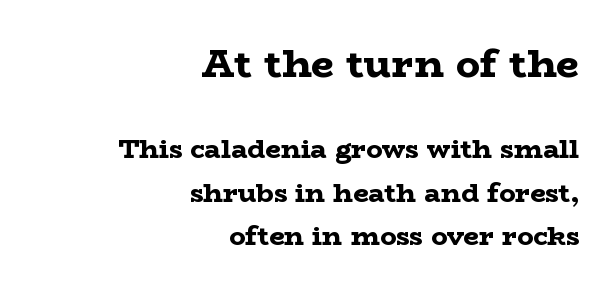
The image shows 40 px bold, wide serif type, upright; set right-aligned, normal line spacing (1.61x), normal letter spacing, not underlined; the first (top) block is 1.48x larger; low stroke contrast and a medium x-height.
